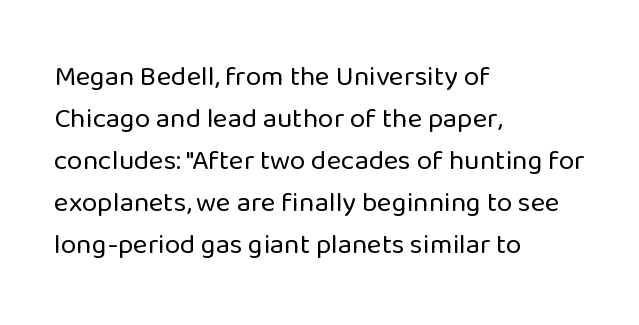
Q: Is the text bold? A: No.
Q: Is the text italic (slanted)? A: No, it is upright.
Q: Is the typeface a serif or a sans-serif typeface? A: Sans-serif.
Q: Is the text underlined? A: No.
Q: How is the paragraph aligned? A: Left-aligned.
Q: Is the spacing between letters normal or unusually wide? A: Normal.
Q: Is the spacing between lines tight, normal or loose? A: Normal.
Q: Width (condensed, normal, or wide)? A: Normal.
Q: Stroke contrast? A: Low.
Q: x-height? A: Medium.
Q: Monospaced? A: No.
